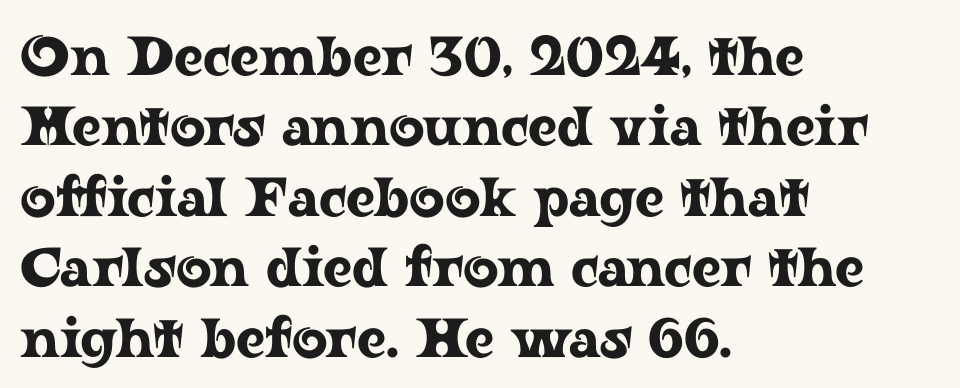
{"serif": "yes", "italic": "no", "width": "wide", "stroke_contrast": "low", "x_height": "medium", "monospaced": "no", "underline": "no", "align": "left", "line_spacing": "normal", "line_spacing_ratio": 1.28, "letter_spacing": "normal", "letter_spacing_em": 0.0, "glyph_px": 55}
